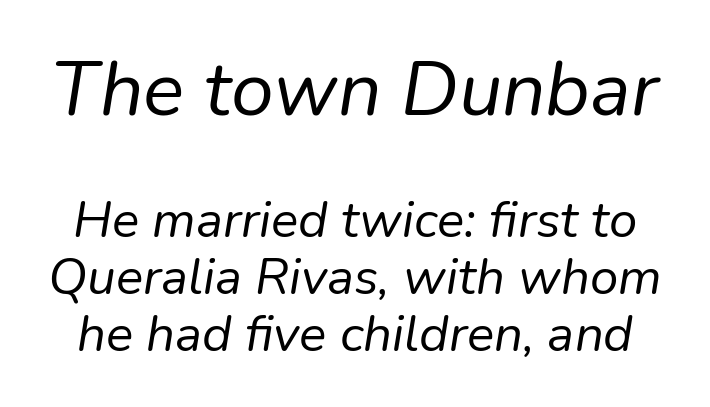
{"italic": "yes", "lean": "right", "slant_degrees": 9, "bold": "no", "weight": "regular", "width": "normal", "stroke_contrast": "low", "x_height": "medium", "monospaced": "no", "underline": "no", "line_spacing": "tight", "line_spacing_ratio": 1.12, "letter_spacing": "normal", "letter_spacing_em": 0.0, "larger_block": "first", "size_ratio": 1.51, "glyph_px": 77}
